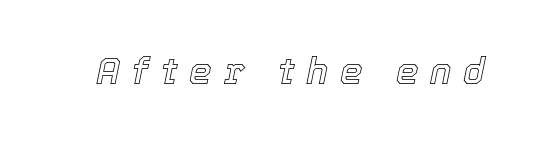
{"italic": "yes", "lean": "right", "slant_degrees": 12, "width": "normal", "x_height": "medium", "monospaced": "no", "underline": "no", "letter_spacing": "wide", "letter_spacing_em": 0.33, "glyph_px": 36}
